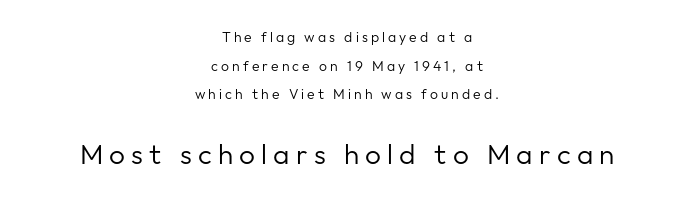
Q: Is the text bold? A: No.
Q: Is the text italic (slanted)? A: No, it is upright.
Q: Is the typeface a serif or a sans-serif typeface? A: Sans-serif.
Q: Is the text underlined? A: No.
Q: How is the paragraph aligned? A: Centered.
Q: Is the spacing between letters normal or unusually wide? A: Unusually wide.
Q: Is the spacing between lines tight, normal or loose? A: Loose.
Q: Which block of text is set in a larger size, the first (top) or the second (bottom)? A: The second (bottom) one.
Q: Width (condensed, normal, or wide)? A: Normal.
Q: Stroke contrast? A: Low.
Q: x-height? A: Medium.
Q: Monospaced? A: No.
